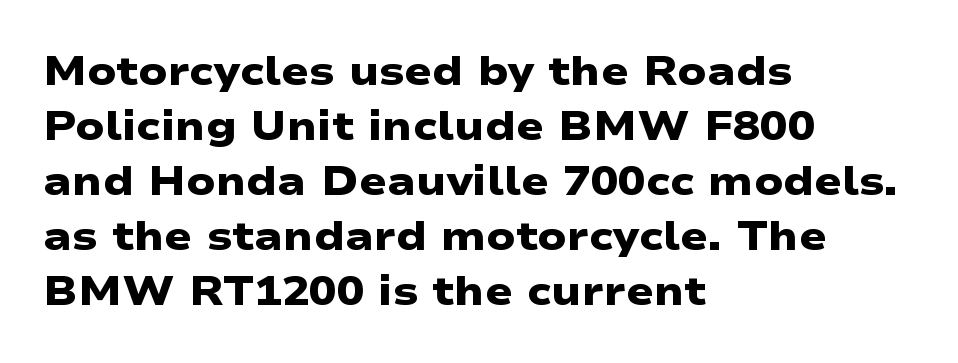
The image shows 41 px heavy, wide sans-serif type; set left-aligned, normal line spacing (1.34x), normal letter spacing, not underlined; low stroke contrast and a medium x-height.
